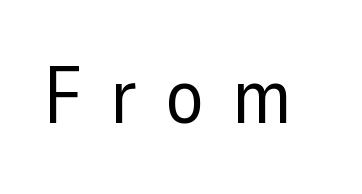
The image shows 79 px regular-weight sans-serif type, upright; set unusually wide letter spacing (+0.36 em), not underlined; low stroke contrast and a medium x-height.
